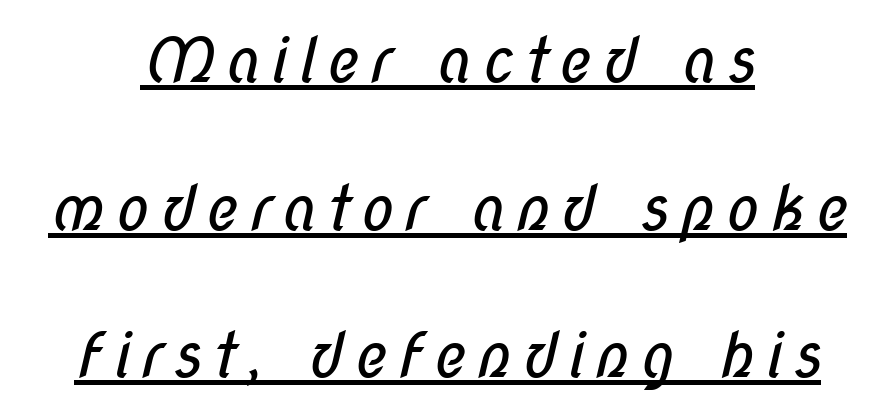
Varying glyph widths throughout — classic text-font behaviour. Is the block centered? Yes — each line is placed symmetrically about the middle. These characters rest on top of a visible drawn line. Think standard paragraph weight, or any step lighter than that. These lines stand farther apart than default settings would place them. A typesetter would label this face a sans.
